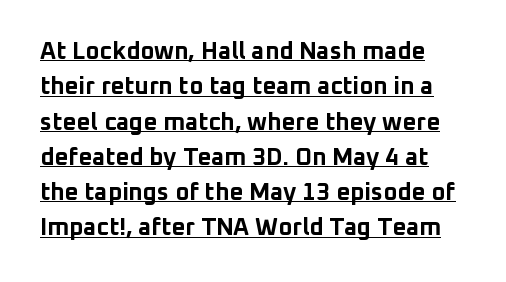
Q: Is the text bold? A: Yes.
Q: Is the text italic (slanted)? A: No, it is upright.
Q: Is the text underlined? A: Yes.
Q: Is the spacing between letters normal or unusually wide? A: Normal.
Q: Is the spacing between lines tight, normal or loose? A: Normal.
